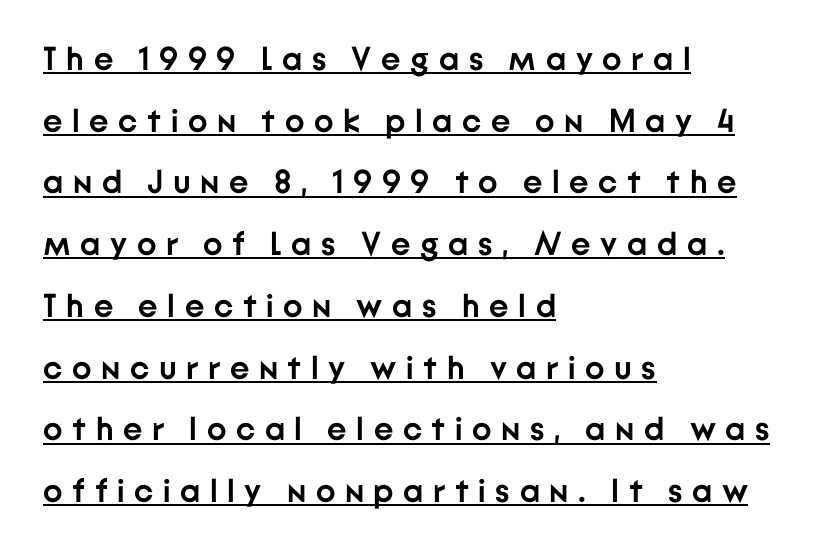
The image shows 33 px semibold sans-serif type, upright; set left-aligned, line spacing 1.87x, unusually wide letter spacing (+0.29 em), underlined; low stroke contrast and a medium x-height.
